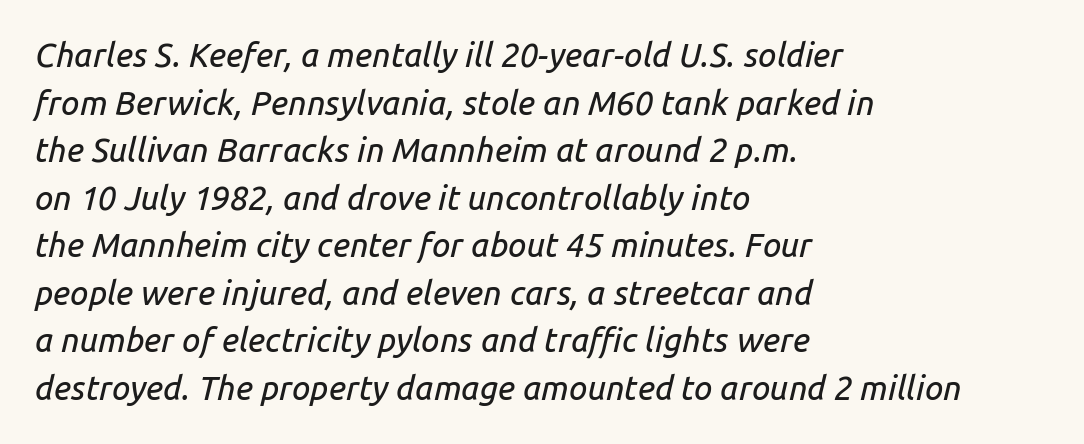
Q: Is the text italic (slanted)? A: Yes, it leans right by about 14 degrees.
Q: Is the text underlined? A: No.
Q: How is the paragraph aligned? A: Left-aligned.
Q: Is the spacing between letters normal or unusually wide? A: Normal.
Q: Is the spacing between lines tight, normal or loose? A: Normal.
Q: Width (condensed, normal, or wide)? A: Normal.
Q: Stroke contrast? A: Low.
Q: x-height? A: Medium.
Q: Monospaced? A: No.
